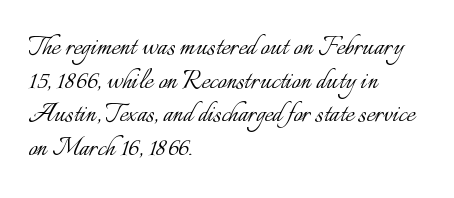
The image shows 32 px light type; set left-aligned, tight line spacing (1.05x), normal letter spacing, not underlined; low stroke contrast and a small x-height.
